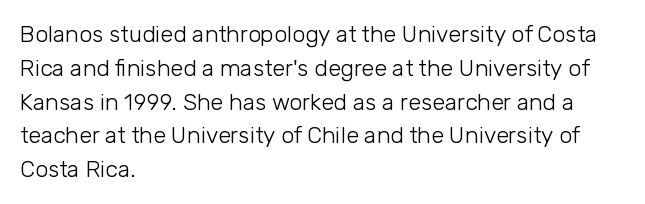
The image shows 23 px text type, upright; set left-aligned, normal line spacing (1.47x), normal letter spacing, not underlined.
